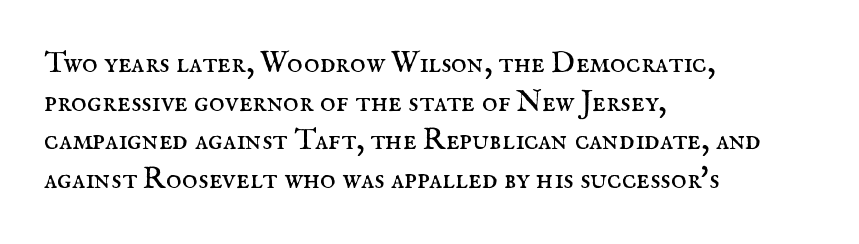
The image shows 30 px regular-weight serif type, upright; set left-aligned, normal line spacing (1.29x), normal letter spacing, not underlined; medium stroke contrast and a small x-height.
